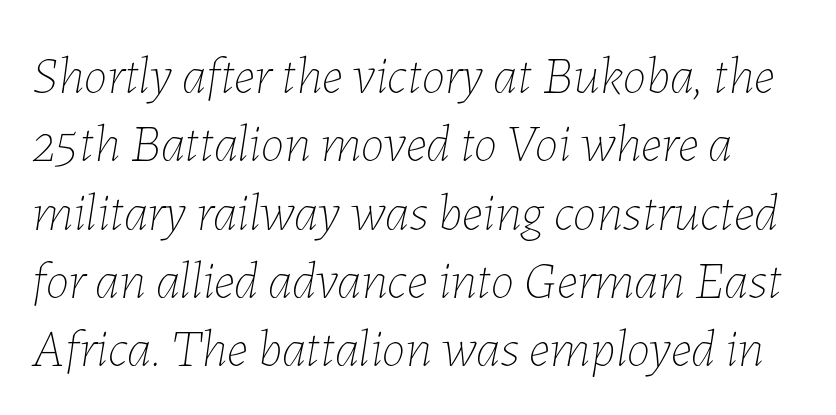
{"italic": "yes", "lean": "right", "slant_degrees": 7, "bold": "no", "weight": "thin", "width": "normal", "stroke_contrast": "low", "x_height": "medium", "monospaced": "no", "underline": "no", "line_spacing": "normal", "line_spacing_ratio": 1.29, "letter_spacing": "normal", "letter_spacing_em": 0.0, "glyph_px": 53}
